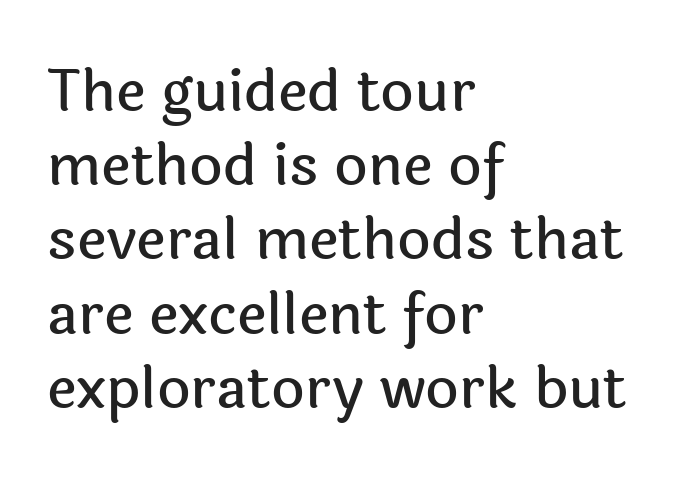
A clean baseline with only descenders dipping below it. The lines sit at an ordinary, default distance from one another. Does the lettering tilt? It doesn't — this is upright. Examine the stroke ends and you'll find no serifs. The rendering keeps characters at their native spacing. A typesetter would call this proportional, since set widths differ per character.
